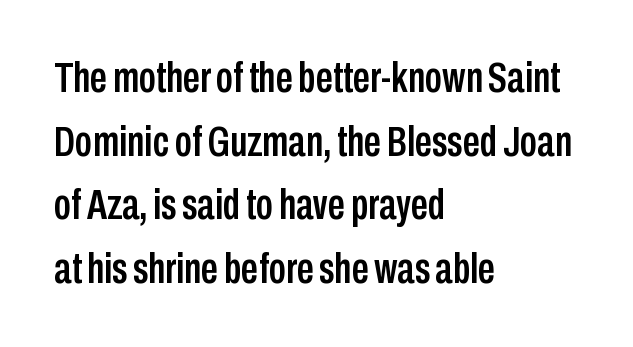
{"serif": "no", "italic": "no", "width": "condensed", "stroke_contrast": "low", "x_height": "medium", "monospaced": "no", "underline": "no", "align": "left", "line_spacing": "normal", "line_spacing_ratio": 1.48, "letter_spacing": "normal", "letter_spacing_em": 0.0, "glyph_px": 43}
